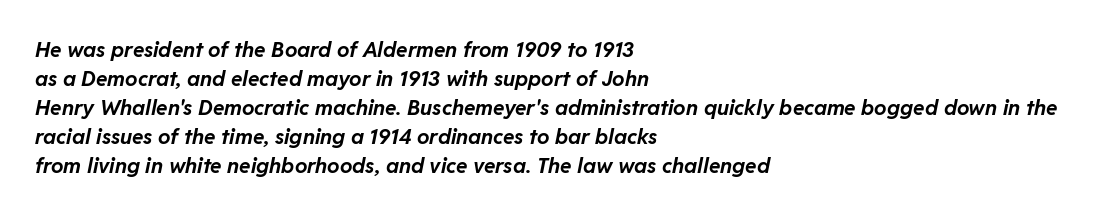
How are the letters spaced? Ordinarily, with no added tracking. Left-aligned paragraph, ragged on the right. Compared with ordinary roman type, these characters are visibly tilted. The glyphs have the mass of a bold cut.
